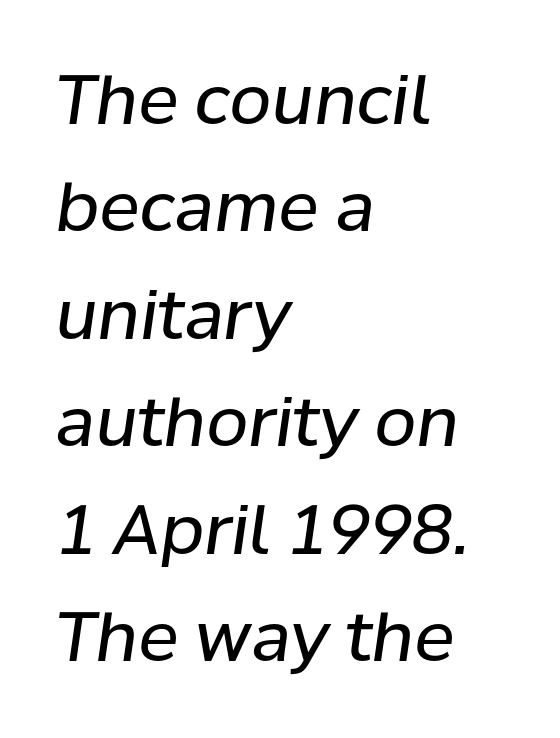
If you measured baseline to baseline, you'd find a middling distance. A classic flush-left, rag-right setting is used for this passage. The glyphs are unaccompanied by any horizontal stroke below them. Heft: none added — not bold. Rendered with sloped, italic letterforms.
